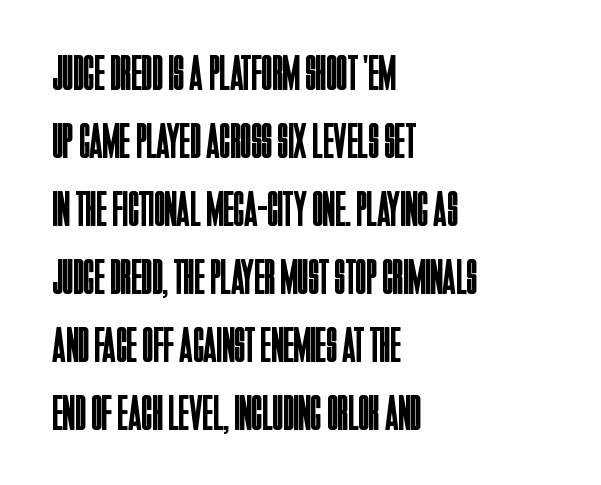
Ink coverage per letter is moderate at most. The typeface chosen for these lines omits serifs. Here the designer chose a conventional face with non-uniform glyph widths. When letters stand straight like this, we call the style roman or upright.
